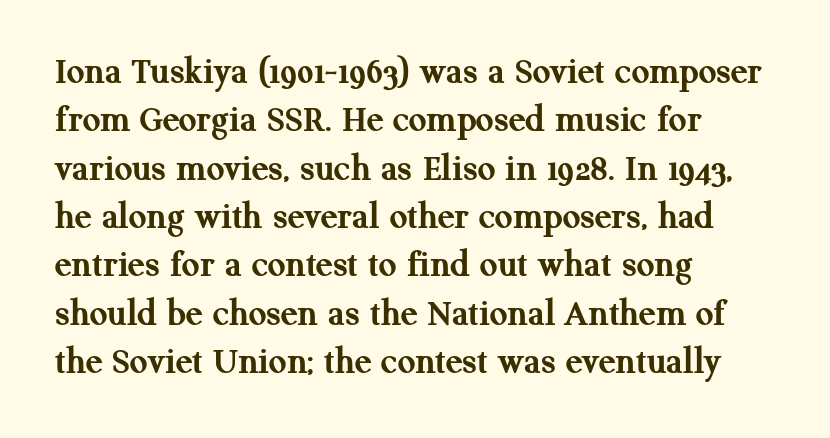
{"serif": "yes", "italic": "no", "bold": "yes", "weight": "semibold", "width": "normal", "stroke_contrast": "medium", "x_height": "medium", "monospaced": "no", "underline": "no", "align": "left", "line_spacing_ratio": 1.24, "letter_spacing": "normal", "letter_spacing_em": 0.0, "glyph_px": 39}
